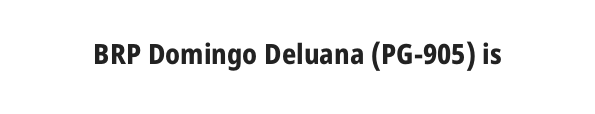
{"serif": "no", "italic": "no", "bold": "yes", "weight": "bold", "width": "normal", "stroke_contrast": "low", "x_height": "medium", "monospaced": "no", "underline": "no", "letter_spacing": "normal", "letter_spacing_em": 0.0, "glyph_px": 28}
